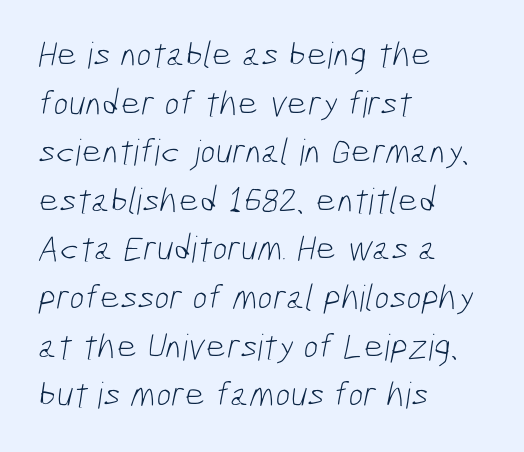
{"serif": "no", "bold": "no", "weight": "light", "width": "condensed", "stroke_contrast": "low", "x_height": "medium", "monospaced": "no", "underline": "no", "align": "left", "line_spacing": "normal", "line_spacing_ratio": 1.35, "letter_spacing": "normal", "letter_spacing_em": 0.0, "glyph_px": 36}
